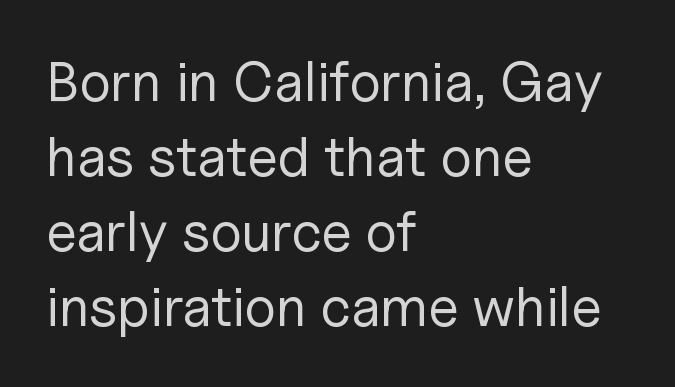
{"serif": "no", "italic": "no", "bold": "no", "weight": "regular", "width": "normal", "stroke_contrast": "low", "x_height": "medium", "monospaced": "no", "underline": "no", "align": "left", "line_spacing": "normal", "line_spacing_ratio": 1.34, "letter_spacing": "normal", "letter_spacing_em": 0.0, "glyph_px": 56}
